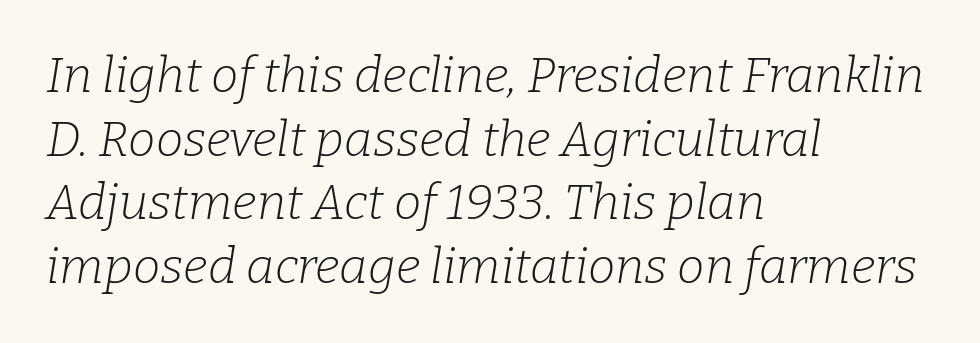
{"serif": "yes", "italic": "yes", "lean": "right", "slant_degrees": 9, "bold": "no", "weight": "light", "width": "normal", "stroke_contrast": "low", "x_height": "medium", "monospaced": "no", "underline": "no", "align": "left", "line_spacing": "normal", "line_spacing_ratio": 1.3, "letter_spacing": "normal", "letter_spacing_em": 0.0, "glyph_px": 49}
